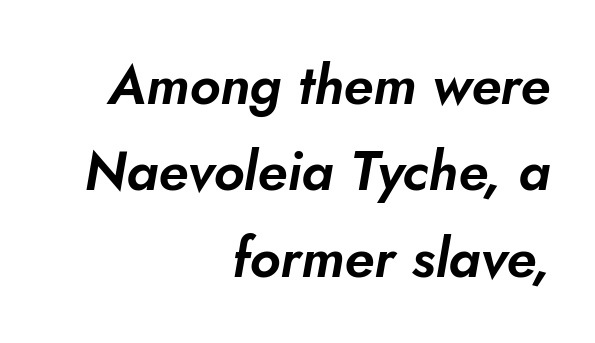
A bare baseline throughout the passage. Emphasis-style slanted type is in use. The horizontal fit of the characters is conventional and even. If you measured baseline to baseline, you'd find a middling distance. Character widths vary here, with narrow letters taking less room than wide ones.
